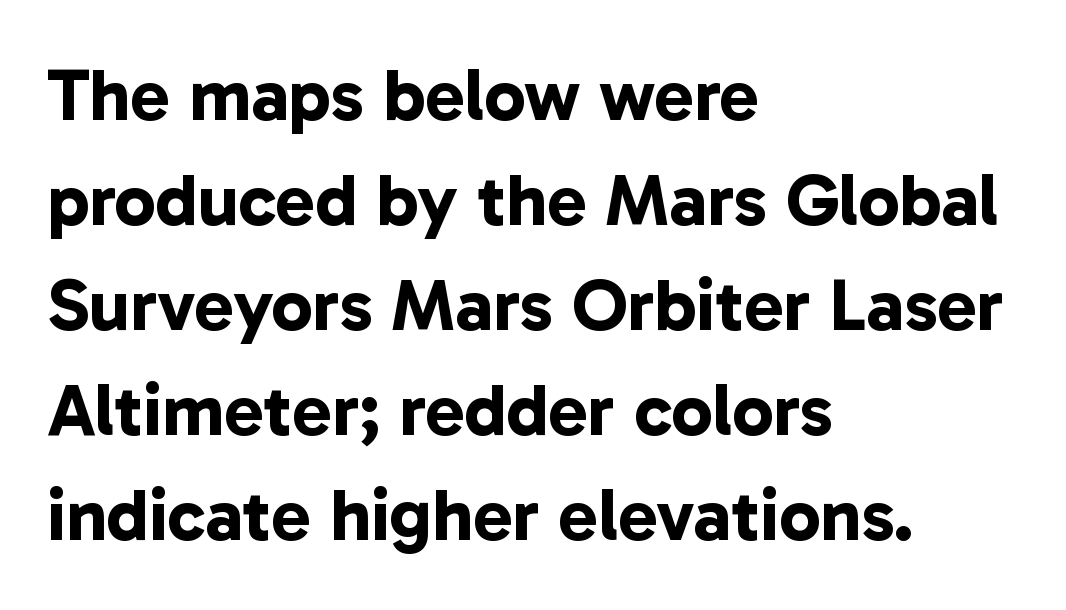
The image shows 74 px bold sans-serif type; set left-aligned, normal line spacing (1.42x), normal letter spacing, not underlined; low stroke contrast and a medium x-height.
